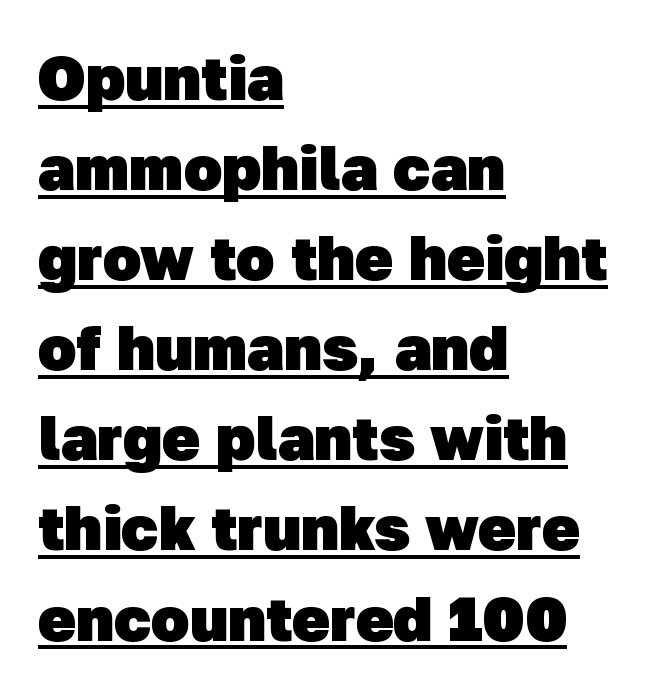
The block of text has a typical density, with ordinary space between rows. In CSS terms this would be text-align: left. The face used here is proportionally spaced, like ordinary book or web type. The text was rendered using a sans face with plain stroke endings. The font is running at its bold setting. The letters sit at their default tracking, neither squeezed nor spread.
